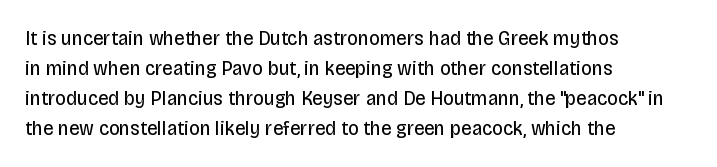
{"italic": "no", "bold": "no", "underline": "no", "align": "left", "line_spacing": "normal", "line_spacing_ratio": 1.43, "letter_spacing": "normal", "letter_spacing_em": 0.0, "glyph_px": 21}
